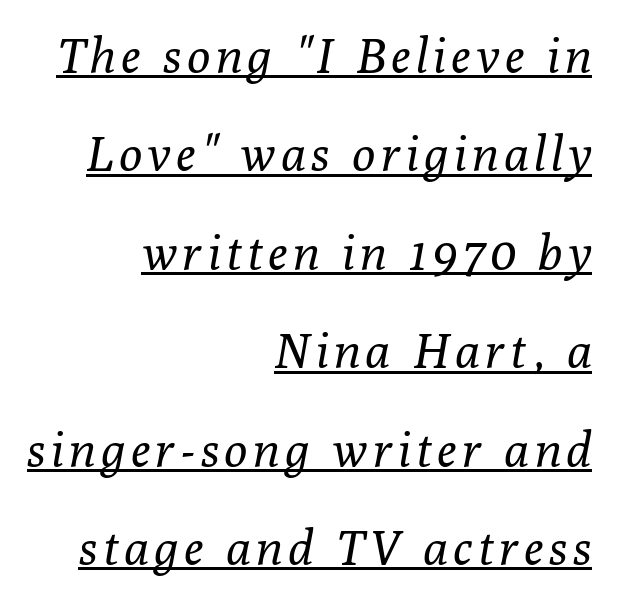
Summary of vertical rhythm: relaxed, with wide interline spacing. Stems here are at most as thick as an everyday book face. Varying glyph widths throughout — classic text-font behaviour. Leftover space on each line is placed entirely before the opening word. Check the space under the baseline: a stroke is drawn there.
